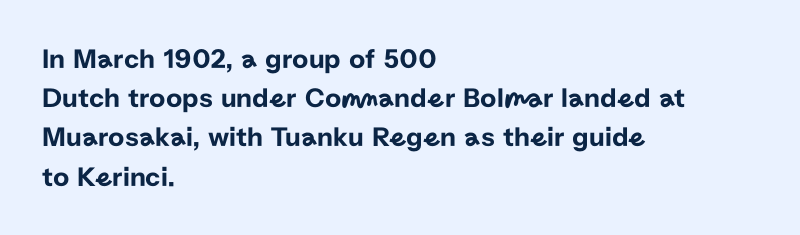
{"serif": "no", "italic": "no", "width": "normal", "stroke_contrast": "low", "x_height": "medium", "monospaced": "no", "underline": "no", "align": "left", "line_spacing": "normal", "line_spacing_ratio": 1.4, "letter_spacing": "normal", "letter_spacing_em": 0.0, "glyph_px": 28}
